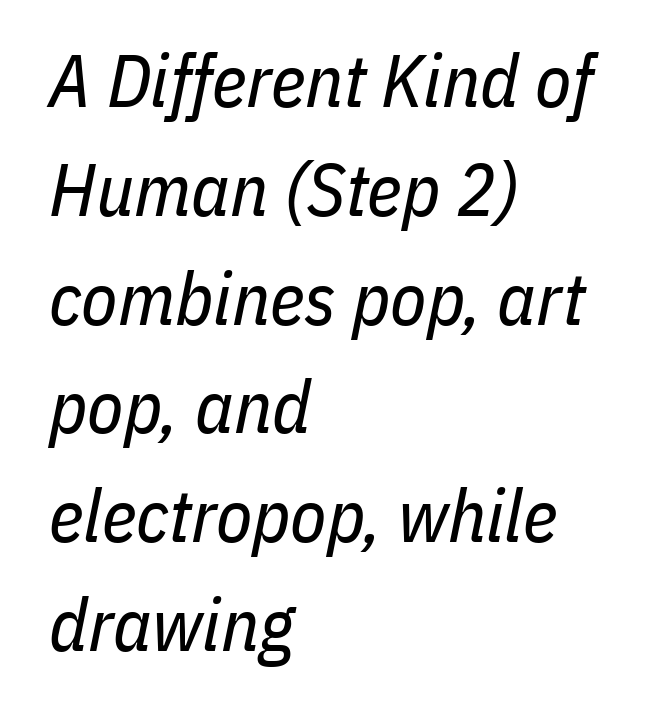
Q: Is the text bold? A: No.
Q: Is the text italic (slanted)? A: Yes, it leans right by about 11 degrees.
Q: Is the text underlined? A: No.
Q: How is the paragraph aligned? A: Left-aligned.
Q: Is the spacing between letters normal or unusually wide? A: Normal.
Q: Is the spacing between lines tight, normal or loose? A: Normal.
Q: Width (condensed, normal, or wide)? A: Condensed.
Q: Stroke contrast? A: Low.
Q: x-height? A: Medium.
Q: Monospaced? A: No.
